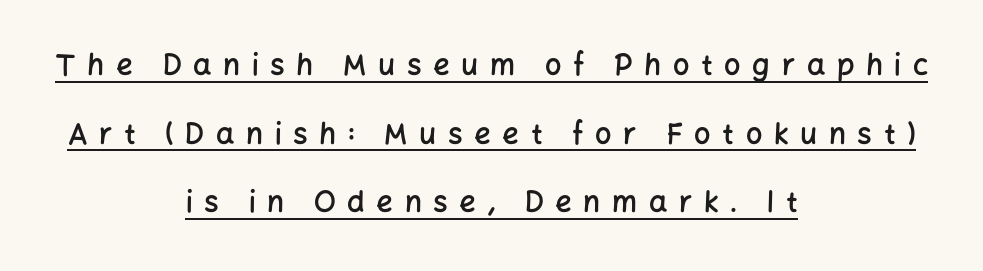
Q: Is the text bold? A: Semi-bold.
Q: Is the text italic (slanted)? A: No, it is upright.
Q: Is the typeface a serif or a sans-serif typeface? A: Sans-serif.
Q: Is the text underlined? A: Yes.
Q: How is the paragraph aligned? A: Centered.
Q: Is the spacing between letters normal or unusually wide? A: Unusually wide.
Q: Is the spacing between lines tight, normal or loose? A: Loose.
Q: Width (condensed, normal, or wide)? A: Normal.
Q: Stroke contrast? A: Low.
Q: x-height? A: Medium.
Q: Monospaced? A: No.
